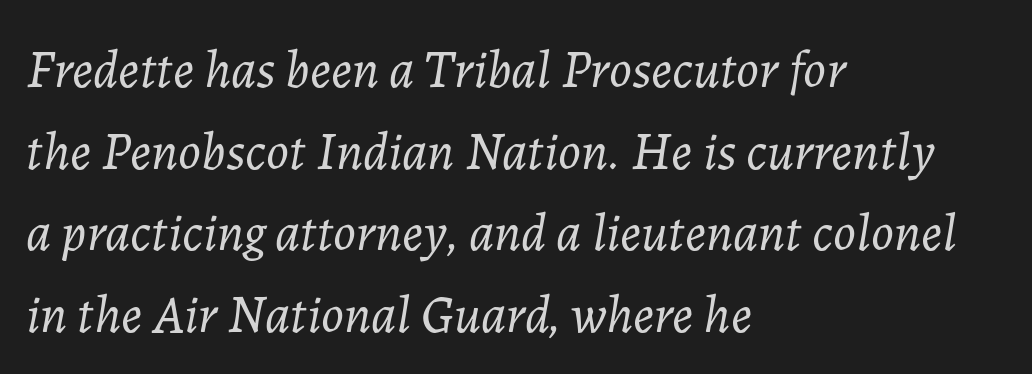
The image shows 53 px light type, italic (leaning right); set left-aligned, normal line spacing (1.54x), normal letter spacing, not underlined; low stroke contrast and a medium x-height.
